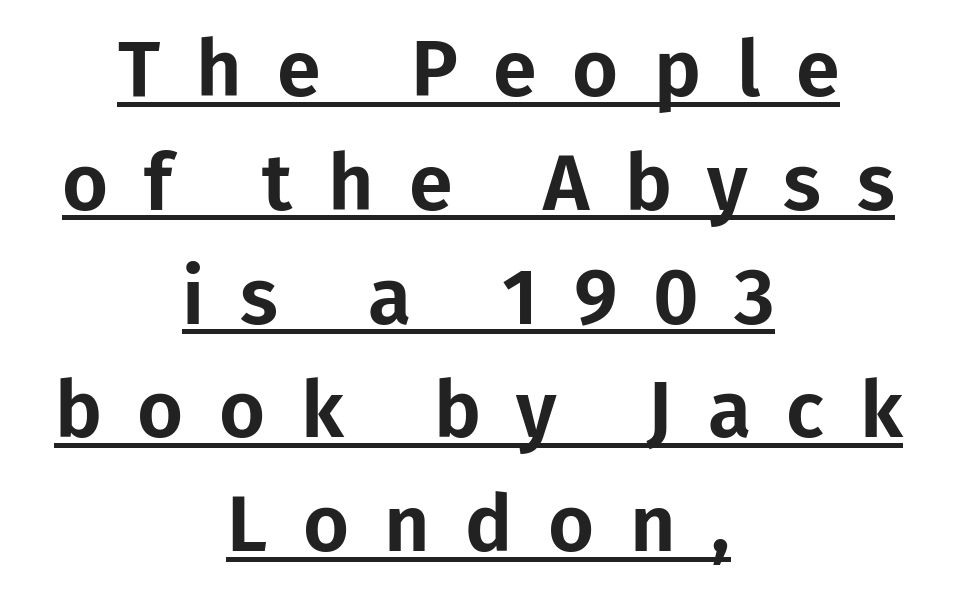
Q: Is the text italic (slanted)? A: No, it is upright.
Q: Is the typeface a serif or a sans-serif typeface? A: Sans-serif.
Q: Is the text underlined? A: Yes.
Q: How is the paragraph aligned? A: Centered.
Q: Is the spacing between letters normal or unusually wide? A: Unusually wide.
Q: Is the spacing between lines tight, normal or loose? A: Normal.
Q: Width (condensed, normal, or wide)? A: Normal.
Q: Stroke contrast? A: Low.
Q: x-height? A: Medium.
Q: Monospaced? A: No.
